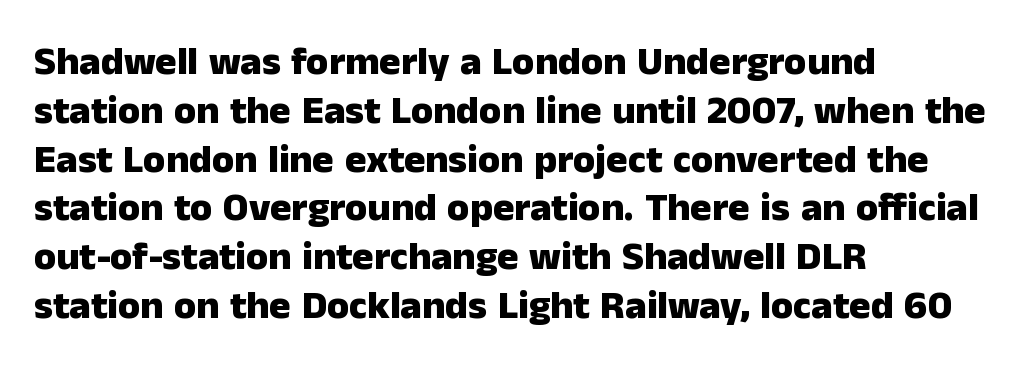
{"serif": "no", "italic": "no", "bold": "yes", "weight": "heavy", "width": "normal", "stroke_contrast": "low", "x_height": "medium", "monospaced": "no", "underline": "no", "align": "left", "line_spacing_ratio": 1.22, "letter_spacing": "normal", "letter_spacing_em": 0.0, "glyph_px": 40}
